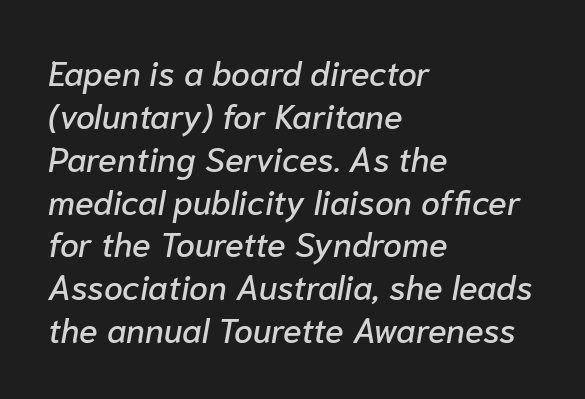
Q: Is the text italic (slanted)? A: Yes, it leans right by about 10 degrees.
Q: Is the text underlined? A: No.
Q: How is the paragraph aligned? A: Left-aligned.
Q: Is the spacing between letters normal or unusually wide? A: Normal.
Q: Is the spacing between lines tight, normal or loose? A: Normal.
Q: Width (condensed, normal, or wide)? A: Normal.
Q: Stroke contrast? A: Low.
Q: x-height? A: Medium.
Q: Monospaced? A: No.
